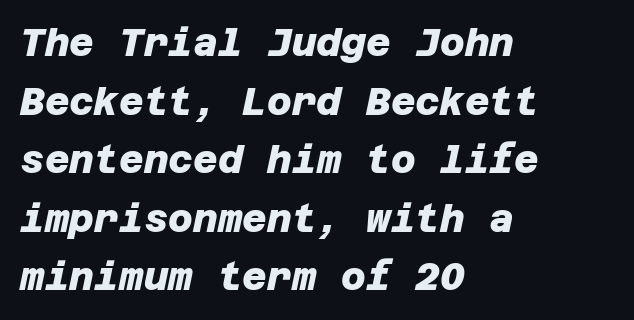
The image shows 38 px heavy sans-serif type; set left-aligned, normal line spacing (1.54x), normal letter spacing, not underlined; low stroke contrast and a large x-height.
